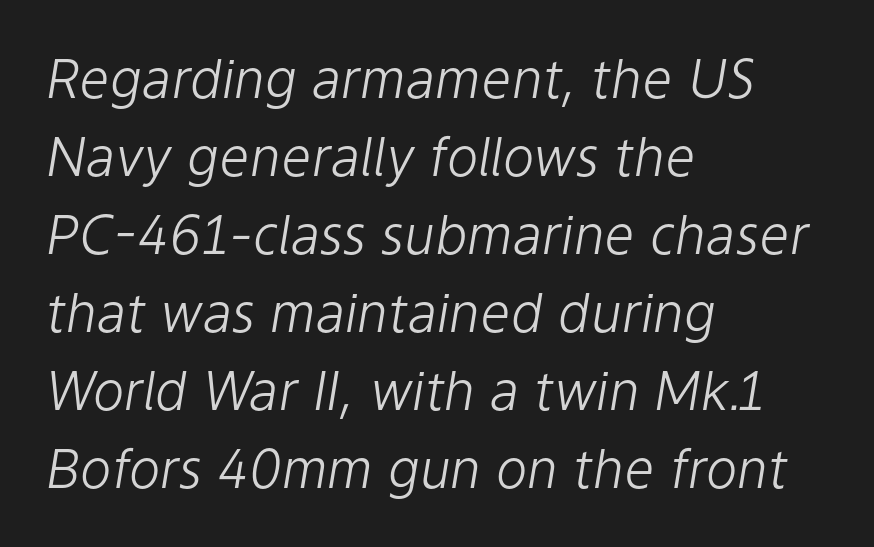
{"italic": "yes", "lean": "right", "slant_degrees": 9, "bold": "no", "weight": "light", "width": "normal", "stroke_contrast": "low", "x_height": "medium", "monospaced": "no", "underline": "no", "align": "left", "line_spacing": "normal", "line_spacing_ratio": 1.47, "letter_spacing": "normal", "letter_spacing_em": 0.0, "glyph_px": 53}
